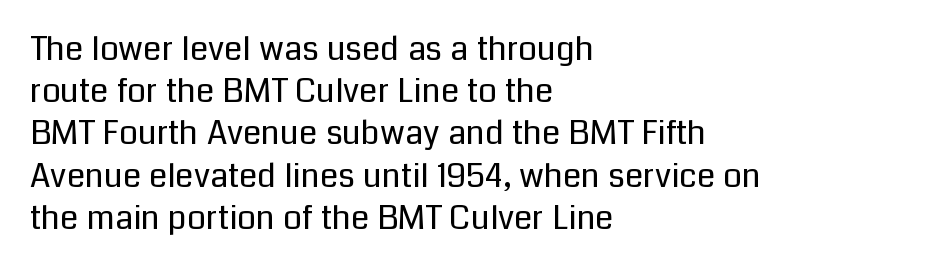
The image shows 33 px regular-weight sans-serif type, upright; set left-aligned, normal line spacing (1.28x), normal letter spacing, not underlined; low stroke contrast and a medium x-height.
